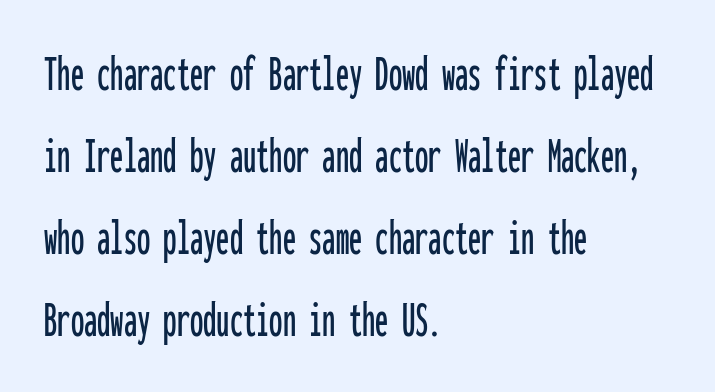
{"serif": "no", "italic": "no", "width": "condensed", "stroke_contrast": "low", "x_height": "medium", "monospaced": "yes", "underline": "no", "align": "left", "line_spacing": "normal", "line_spacing_ratio": 1.55, "letter_spacing": "normal", "letter_spacing_em": 0.0, "glyph_px": 53}
